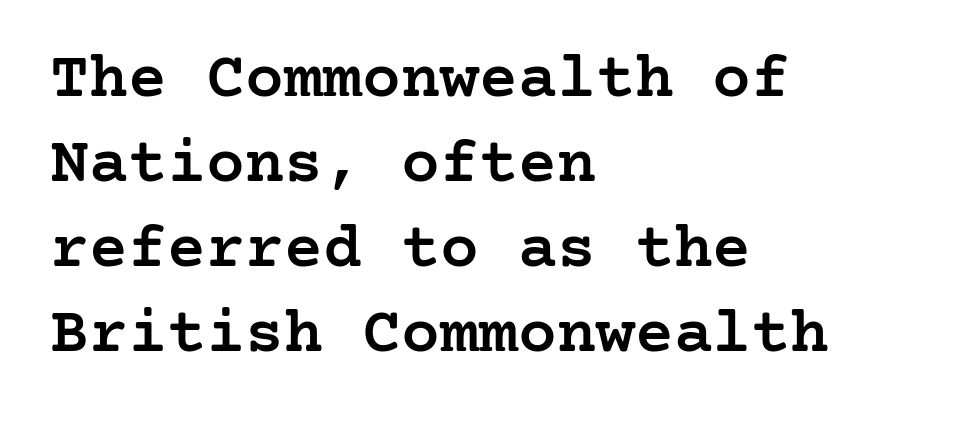
{"serif": "yes", "italic": "no", "bold": "semi", "weight": "semibold", "width": "normal", "stroke_contrast": "low", "x_height": "medium", "underline": "no", "align": "left", "line_spacing": "normal", "line_spacing_ratio": 1.31, "letter_spacing": "normal", "letter_spacing_em": 0.0, "glyph_px": 65}
